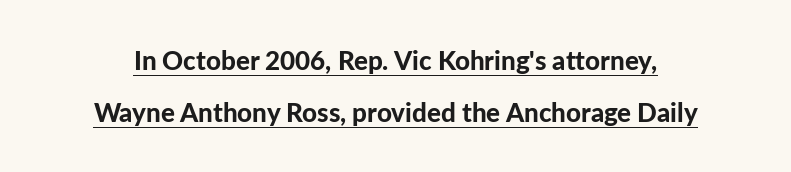
The image shows 26 px bold type, upright; set loose line spacing (2.0x), normal letter spacing, underlined.
